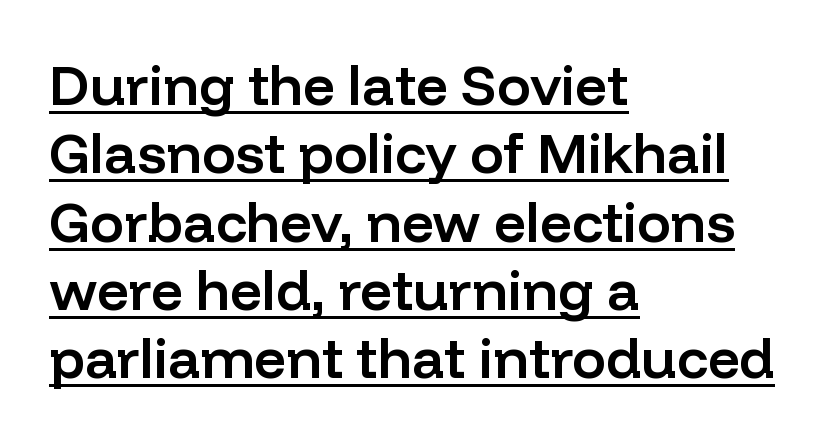
Q: Is the text bold? A: Semi-bold.
Q: Is the text italic (slanted)? A: No, it is upright.
Q: Is the typeface a serif or a sans-serif typeface? A: Sans-serif.
Q: Is the text underlined? A: Yes.
Q: How is the paragraph aligned? A: Left-aligned.
Q: Is the spacing between letters normal or unusually wide? A: Normal.
Q: Width (condensed, normal, or wide)? A: Normal.
Q: Stroke contrast? A: Low.
Q: x-height? A: Medium.
Q: Monospaced? A: No.
